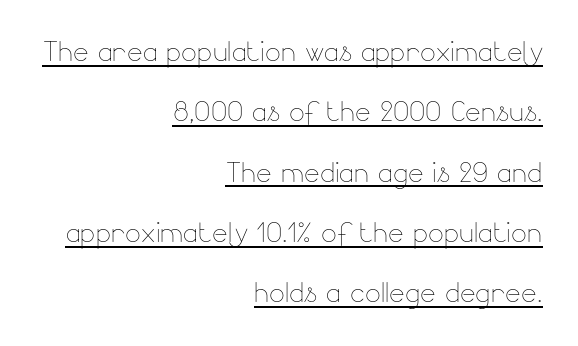
Default kerning and tracking; the words read as compact shapes. Do the characters align in a grid? No, the font is proportional. The passage shown stacks its lines at a standard gap. This is roman type, the default non-slanted kind. Each line ends at the same right margin while the left side varies.
